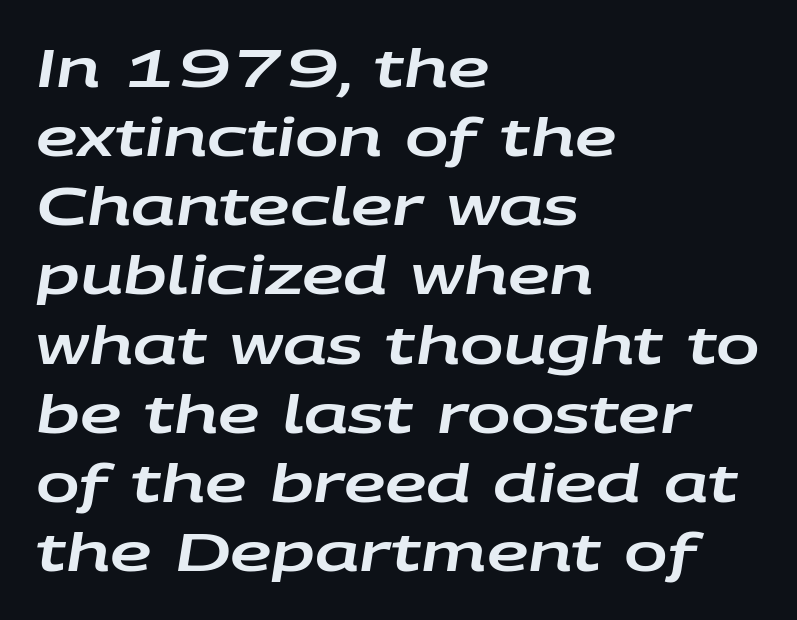
{"italic": "yes", "lean": "right", "slant_degrees": 9, "width": "wide", "stroke_contrast": "low", "x_height": "large", "monospaced": "no", "underline": "no", "align": "left", "line_spacing": "normal", "line_spacing_ratio": 1.33, "letter_spacing": "normal", "letter_spacing_em": 0.0, "glyph_px": 52}
